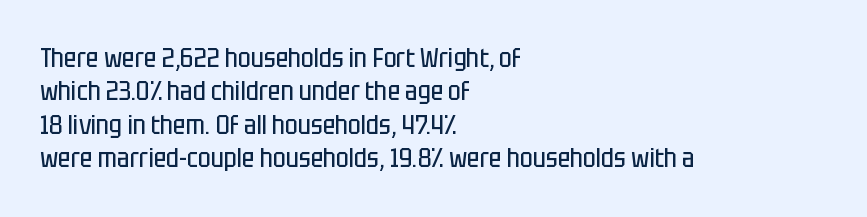
{"italic": "no", "bold": "no", "underline": "no", "align": "left", "line_spacing_ratio": 1.24, "letter_spacing": "normal", "letter_spacing_em": 0.0, "glyph_px": 27}
